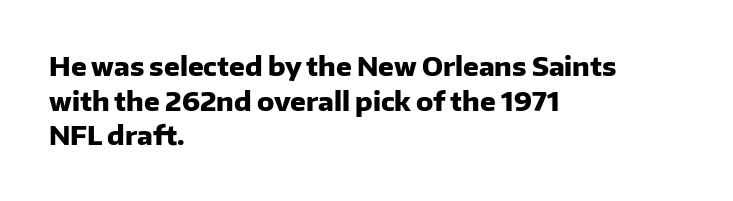
The image shows 26 px bold type, upright; set left-aligned, normal line spacing (1.33x), normal letter spacing, not underlined.
